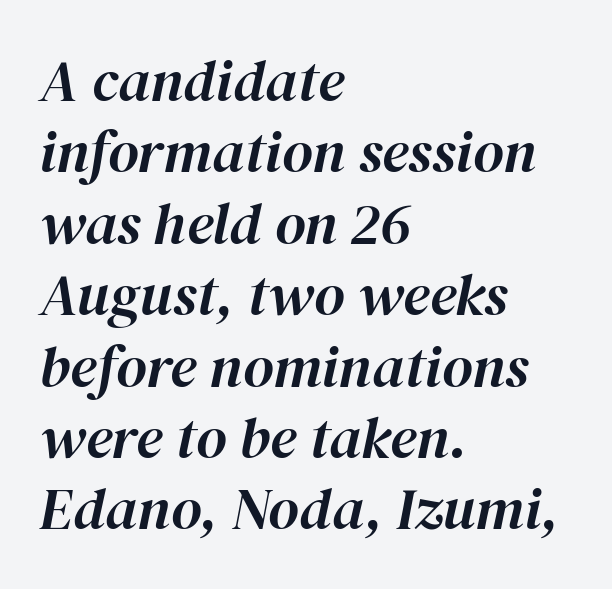
The image shows 59 px text type, italic (leaning right); set left-aligned, line spacing 1.21x, normal letter spacing, not underlined; high stroke contrast and a medium x-height.
